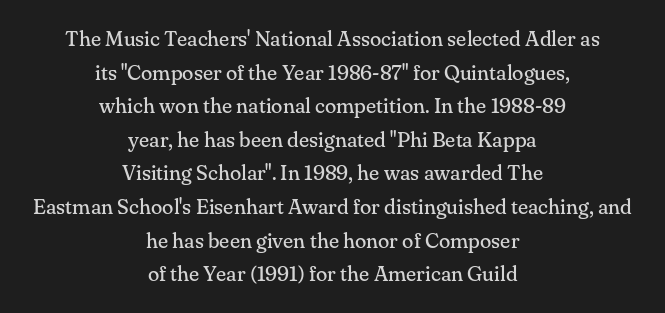
Style check: upright. These glyphs show unthickened strokes, regular width or finer. If you measured baseline to baseline, you'd find a middling distance. Nobody drew a line under any word here. A centered setting, common on invitations and titles, is used for this passage.
